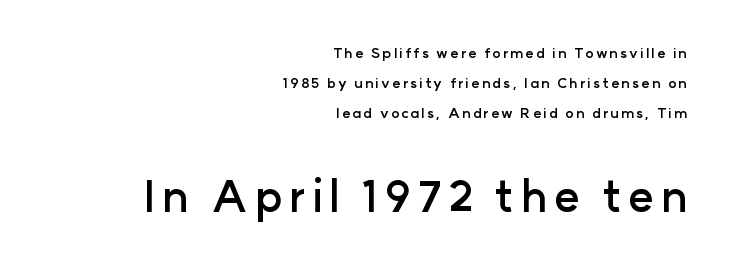
Q: Is the text bold? A: Yes.
Q: Is the text italic (slanted)? A: No, it is upright.
Q: Is the typeface a serif or a sans-serif typeface? A: Sans-serif.
Q: Is the text underlined? A: No.
Q: How is the paragraph aligned? A: Right-aligned.
Q: Is the spacing between lines tight, normal or loose? A: Loose.
Q: Which block of text is set in a larger size, the first (top) or the second (bottom)? A: The second (bottom) one.
Q: Width (condensed, normal, or wide)? A: Normal.
Q: Stroke contrast? A: Low.
Q: x-height? A: Medium.
Q: Monospaced? A: No.
